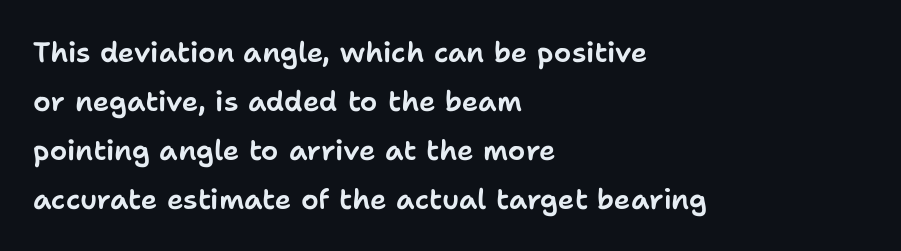
{"serif": "no", "italic": "no", "width": "normal", "stroke_contrast": "low", "x_height": "medium", "monospaced": "no", "underline": "no", "align": "left", "line_spacing_ratio": 1.75, "letter_spacing": "normal", "letter_spacing_em": 0.0, "glyph_px": 28}
